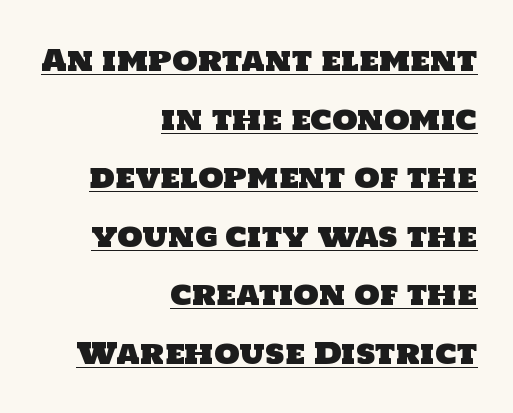
Each letter keeps its own natural width here, so spacing adapts to shape. The paragraph has a hard right edge and a soft left edge. Short note: letters normally spaced. I'd call this a sans setting — the letters go barefoot.
